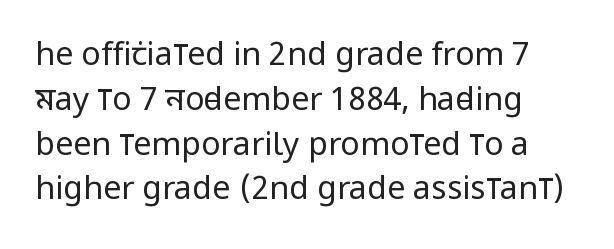
The image shows 32 px regular-weight, condensed sans-serif type, upright; set left-aligned, normal line spacing (1.4x), normal letter spacing, not underlined; low stroke contrast and a large x-height.
